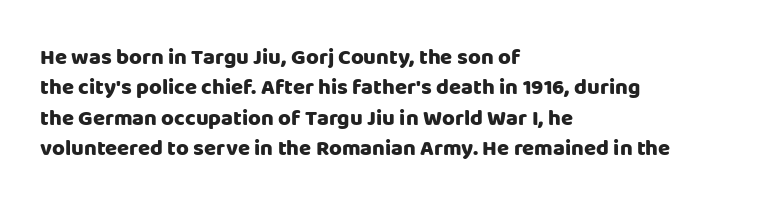
The image shows 22 px bold type, upright; set left-aligned, normal line spacing (1.38x), normal letter spacing, not underlined.
